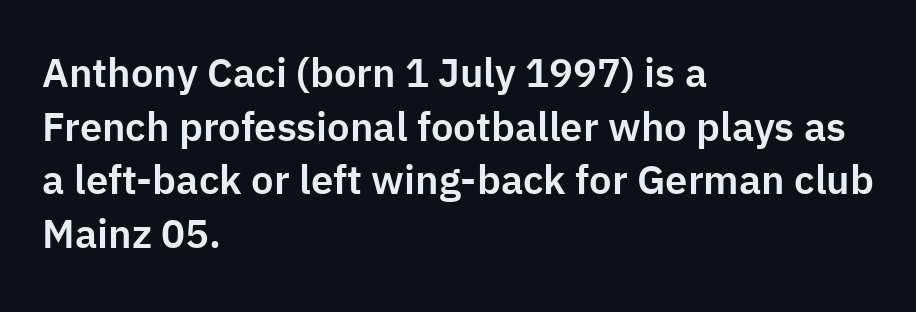
The image shows 40 px sans-serif type, upright; set left-aligned, normal line spacing (1.34x), normal letter spacing, not underlined; low stroke contrast and a medium x-height.
